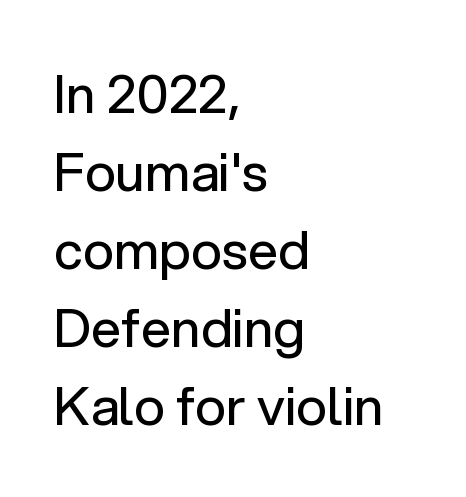
The image shows 53 px regular-weight sans-serif type, upright; set left-aligned, normal line spacing (1.47x), normal letter spacing, not underlined; low stroke contrast and a medium x-height.
